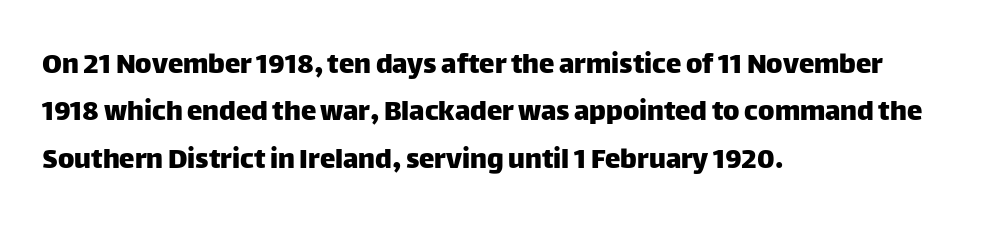
{"serif": "no", "italic": "no", "width": "normal", "stroke_contrast": "low", "x_height": "large", "monospaced": "no", "underline": "no", "align": "left", "line_spacing": "normal", "line_spacing_ratio": 1.53, "letter_spacing": "normal", "letter_spacing_em": 0.0, "glyph_px": 31}
